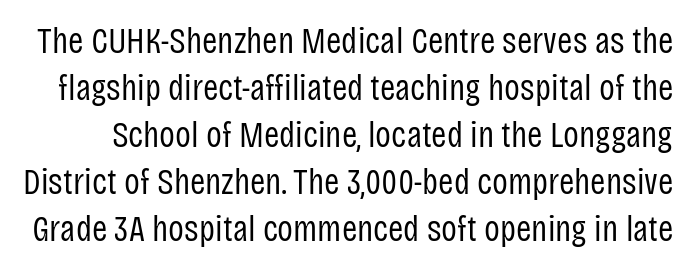
Q: Is the text bold? A: No.
Q: Is the text italic (slanted)? A: No, it is upright.
Q: Is the typeface a serif or a sans-serif typeface? A: Sans-serif.
Q: Is the text underlined? A: No.
Q: Is the spacing between letters normal or unusually wide? A: Normal.
Q: Is the spacing between lines tight, normal or loose? A: Normal.
Q: Width (condensed, normal, or wide)? A: Condensed.
Q: Stroke contrast? A: Low.
Q: x-height? A: Large.
Q: Monospaced? A: No.
